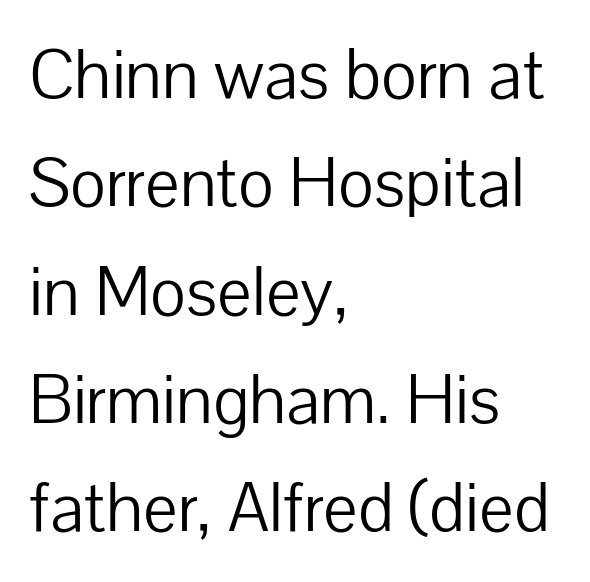
Q: Is the text bold? A: No.
Q: Is the text italic (slanted)? A: No, it is upright.
Q: Is the typeface a serif or a sans-serif typeface? A: Sans-serif.
Q: Is the text underlined? A: No.
Q: How is the paragraph aligned? A: Left-aligned.
Q: Is the spacing between letters normal or unusually wide? A: Normal.
Q: Is the spacing between lines tight, normal or loose? A: Normal.
Q: Width (condensed, normal, or wide)? A: Normal.
Q: Stroke contrast? A: Low.
Q: x-height? A: Medium.
Q: Monospaced? A: No.
